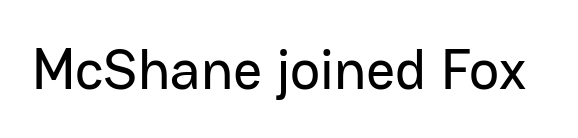
{"serif": "no", "italic": "no", "width": "normal", "stroke_contrast": "low", "x_height": "medium", "monospaced": "no", "underline": "no", "letter_spacing": "normal", "letter_spacing_em": 0.0, "glyph_px": 57}
